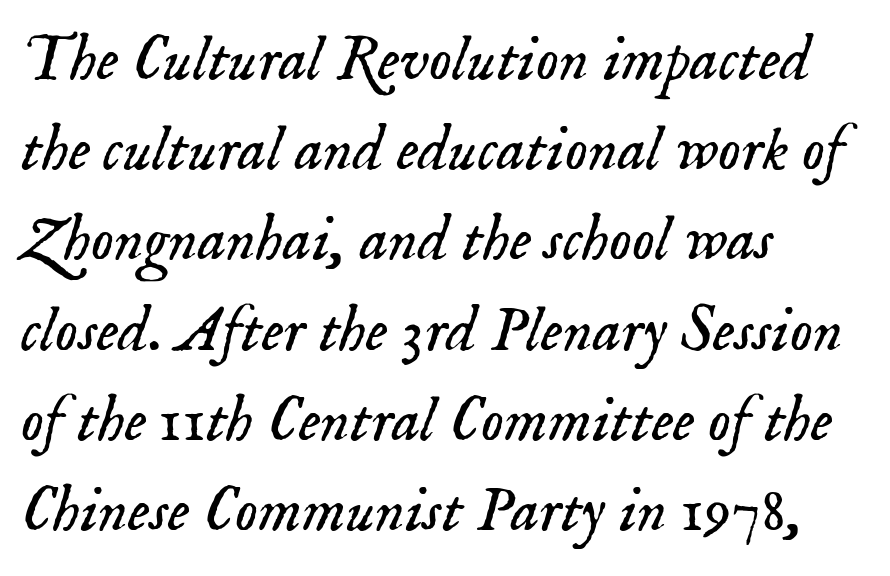
{"serif": "yes", "italic": "yes", "lean": "right", "slant_degrees": 18, "bold": "no", "weight": "light", "width": "normal", "stroke_contrast": "low", "x_height": "small", "monospaced": "no", "underline": "no", "align": "left", "line_spacing": "normal", "line_spacing_ratio": 1.41, "letter_spacing": "normal", "letter_spacing_em": 0.0, "glyph_px": 64}
